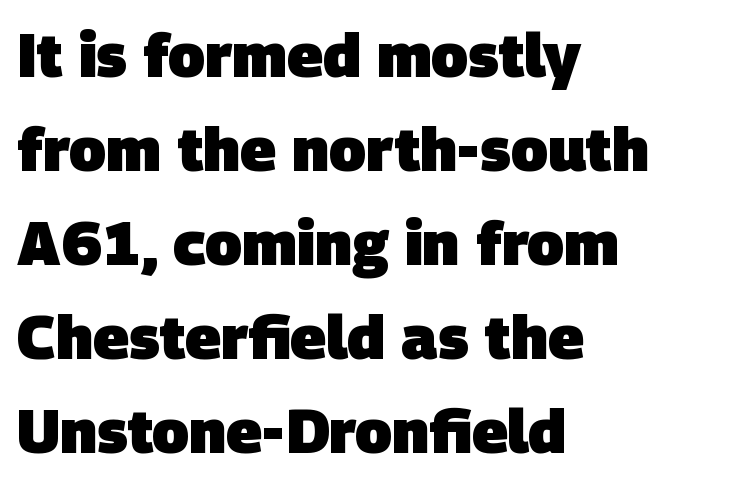
The image shows 61 px heavy sans-serif type; set left-aligned, normal line spacing (1.54x), normal letter spacing, not underlined; low stroke contrast and a large x-height.
